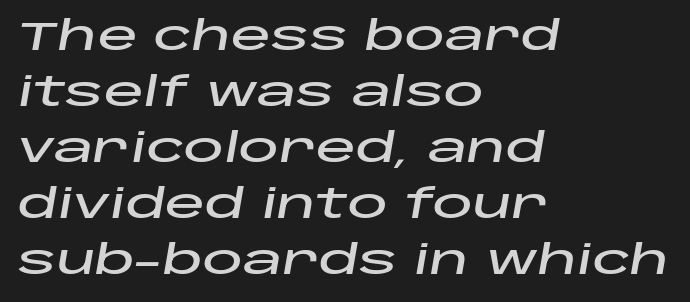
{"italic": "yes", "lean": "right", "slant_degrees": 10, "width": "wide", "stroke_contrast": "low", "x_height": "large", "monospaced": "no", "underline": "no", "align": "left", "line_spacing": "normal", "line_spacing_ratio": 1.4, "letter_spacing": "normal", "letter_spacing_em": 0.0, "glyph_px": 40}
